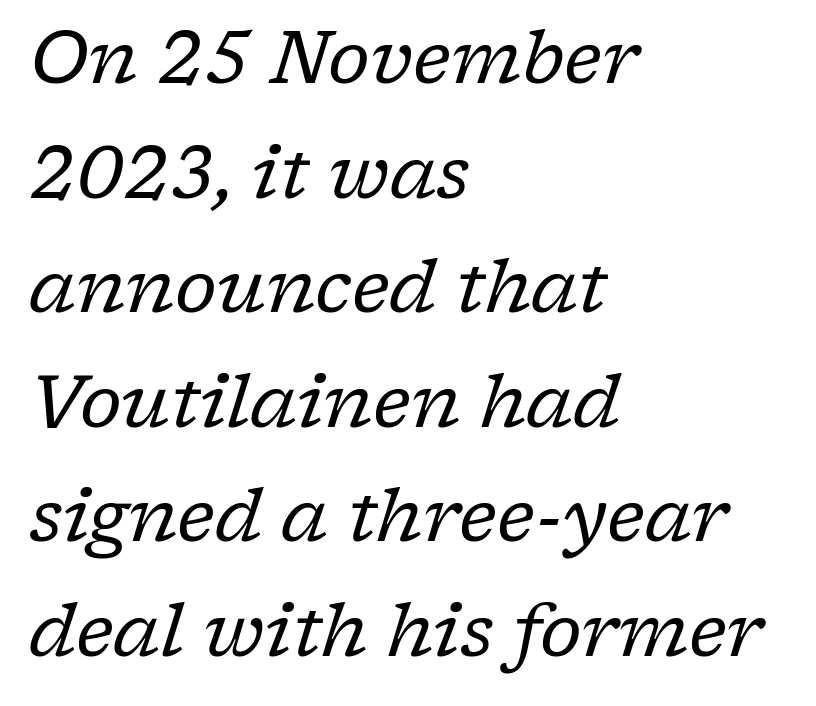
{"serif": "yes", "italic": "yes", "lean": "right", "slant_degrees": 17, "bold": "no", "weight": "regular", "width": "normal", "stroke_contrast": "low", "x_height": "medium", "monospaced": "no", "underline": "no", "align": "left", "line_spacing": "normal", "line_spacing_ratio": 1.57, "letter_spacing": "normal", "letter_spacing_em": 0.0, "glyph_px": 73}
